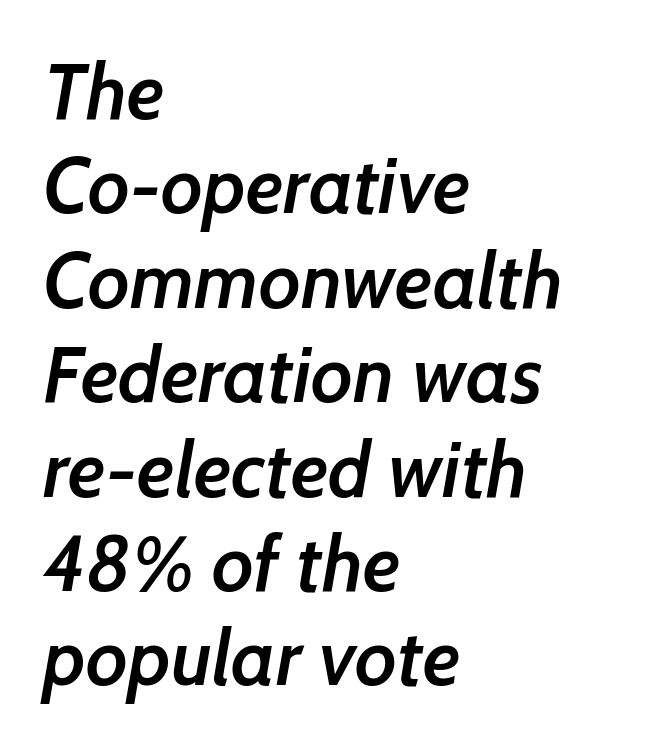
Q: Is the text bold? A: Semi-bold.
Q: Is the typeface a serif or a sans-serif typeface? A: Sans-serif.
Q: Is the text underlined? A: No.
Q: How is the paragraph aligned? A: Left-aligned.
Q: Is the spacing between letters normal or unusually wide? A: Normal.
Q: Width (condensed, normal, or wide)? A: Normal.
Q: Stroke contrast? A: Low.
Q: x-height? A: Medium.
Q: Monospaced? A: No.
